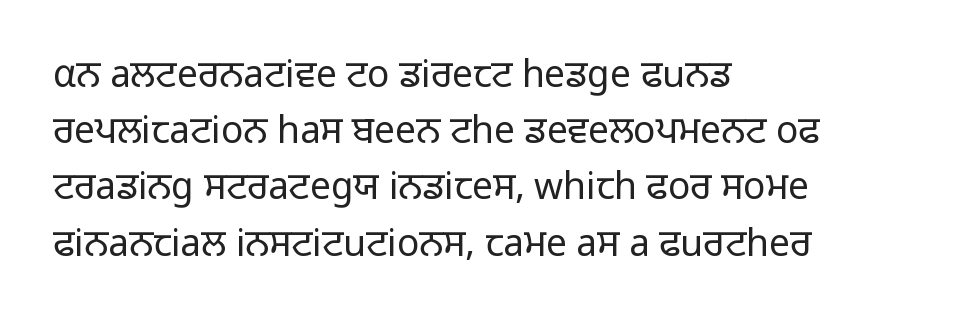
The image shows 37 px regular-weight sans-serif type, upright; set left-aligned, normal line spacing (1.52x), normal letter spacing, not underlined; low stroke contrast and a medium x-height.
